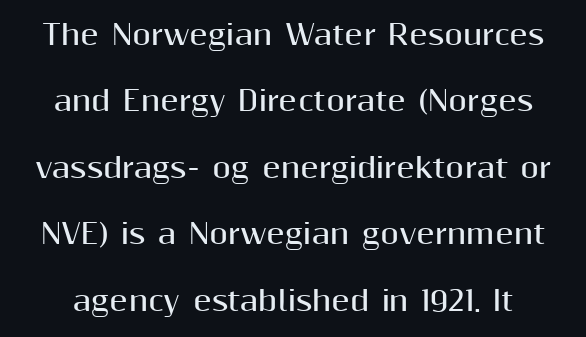
Q: Is the text bold? A: Yes.
Q: Is the text italic (slanted)? A: No, it is upright.
Q: Is the text underlined? A: No.
Q: Is the spacing between letters normal or unusually wide? A: Normal.
Q: Is the spacing between lines tight, normal or loose? A: Loose.
